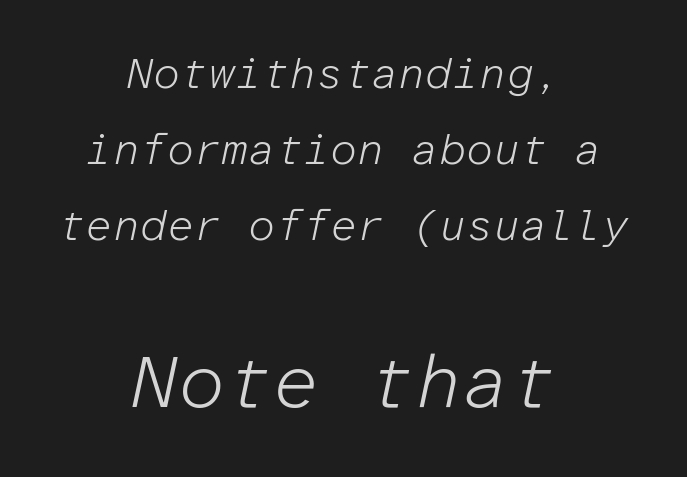
Q: Is the text bold? A: No.
Q: Is the text italic (slanted)? A: Yes, it leans right by about 12 degrees.
Q: Is the text underlined? A: No.
Q: How is the paragraph aligned? A: Centered.
Q: Is the spacing between letters normal or unusually wide? A: Normal.
Q: Which block of text is set in a larger size, the first (top) or the second (bottom)? A: The second (bottom) one.
Q: Width (condensed, normal, or wide)? A: Normal.
Q: Stroke contrast? A: Low.
Q: x-height? A: Medium.
Q: Monospaced? A: Yes.
